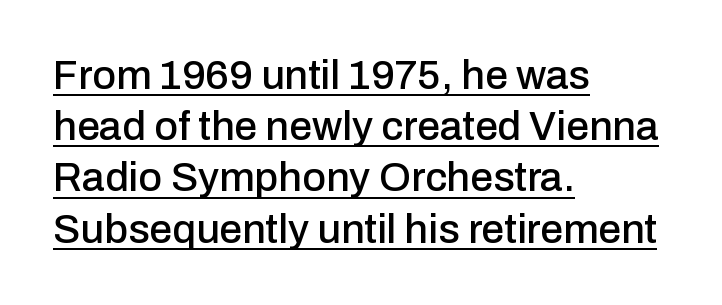
{"serif": "no", "italic": "no", "width": "normal", "stroke_contrast": "low", "x_height": "medium", "monospaced": "no", "underline": "yes", "align": "left", "line_spacing": "normal", "line_spacing_ratio": 1.25, "letter_spacing": "normal", "letter_spacing_em": 0.0, "glyph_px": 41}
